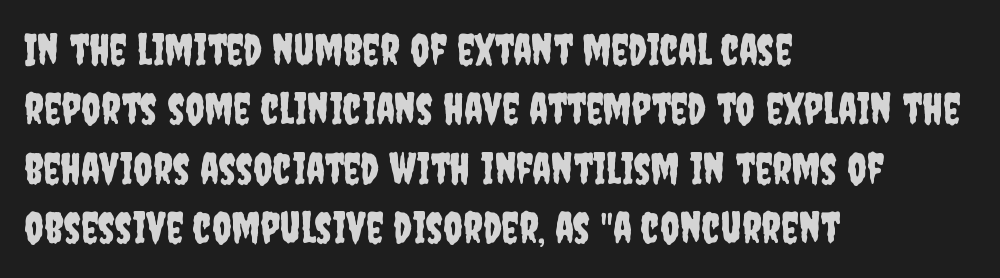
Each letter keeps its own natural width here, so spacing adapts to shape. Every row of glyphs begins at an identical x-position on the left. Check the space under the baseline: it is left empty. The face used here is a sans, in the tradition of grotesques and geometrics.
